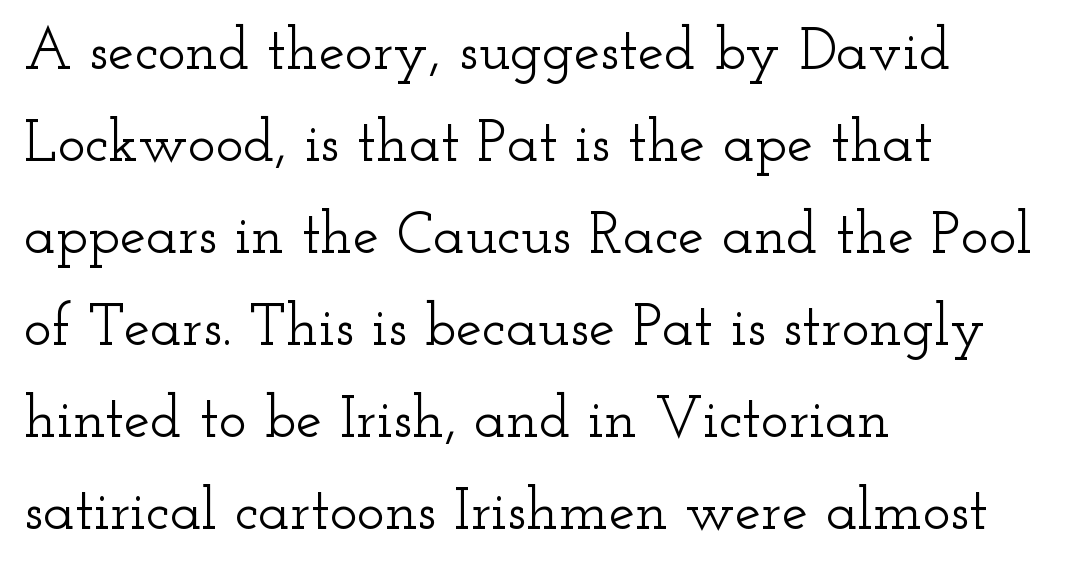
{"serif": "yes", "italic": "no", "width": "wide", "stroke_contrast": "low", "x_height": "small", "monospaced": "no", "underline": "no", "align": "left", "line_spacing": "normal", "line_spacing_ratio": 1.56, "letter_spacing": "normal", "letter_spacing_em": 0.0, "glyph_px": 59}
